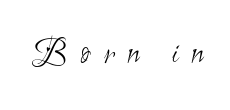
The space directly below the letters is spotless. The typeface has the unassuming heft of standard copy or less. This sample has the flowing, uneven cadence of proportional lettering. The letters carry no serifs — their stems end cleanly without finishing strokes.
